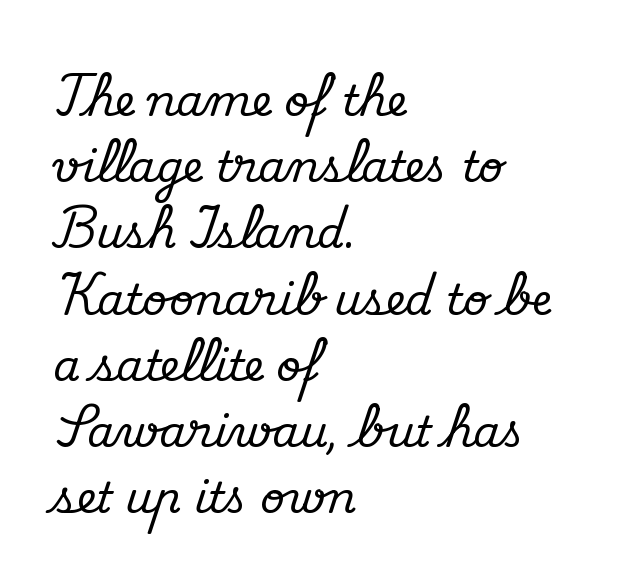
The paragraph has a hard left edge and a soft right edge. The letters advance in unequal steps, a hallmark of proportional type. Serifs: yes, visible at the terminals of the letterforms. The letterforms sit shoulder to shoulder at normal distance. Underlining? Definitely not there. Interline gaps are of average width in this sample.
